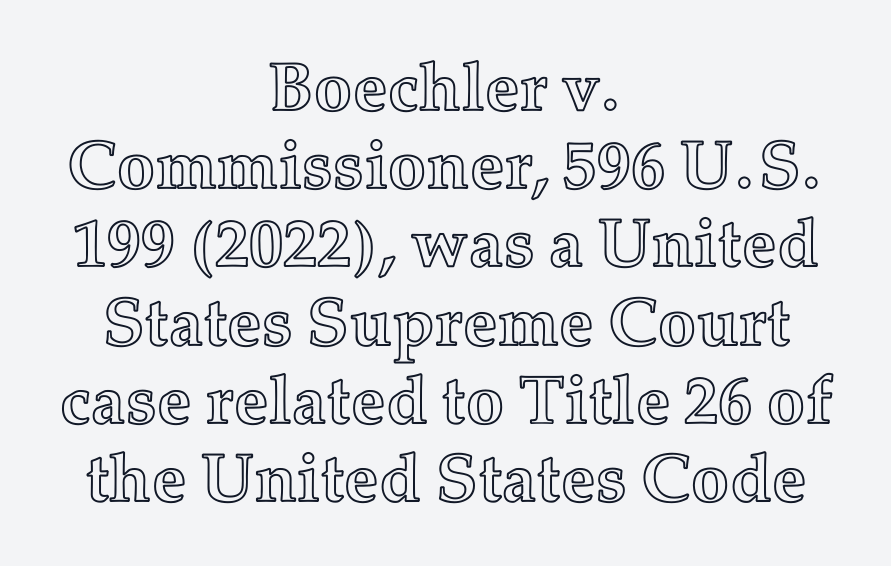
{"italic": "no", "width": "normal", "x_height": "medium", "monospaced": "no", "underline": "no", "align": "center", "line_spacing": "tight", "line_spacing_ratio": 1.15, "letter_spacing": "normal", "letter_spacing_em": 0.0, "glyph_px": 68}
